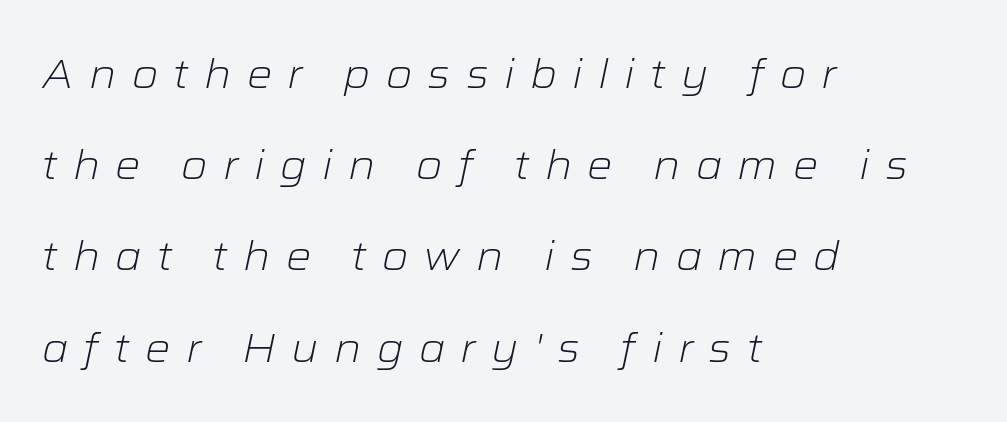
{"italic": "yes", "lean": "right", "slant_degrees": 12, "bold": "no", "weight": "light", "width": "wide", "stroke_contrast": "low", "x_height": "medium", "monospaced": "no", "underline": "no", "align": "left", "line_spacing": "loose", "line_spacing_ratio": 2.28, "letter_spacing": "wide", "letter_spacing_em": 0.38, "glyph_px": 40}
